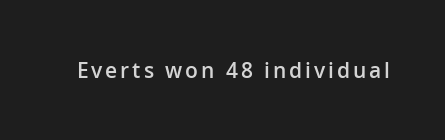
Q: Is the text bold? A: Semi-bold.
Q: Is the text italic (slanted)? A: No, it is upright.
Q: Is the text underlined? A: No.
